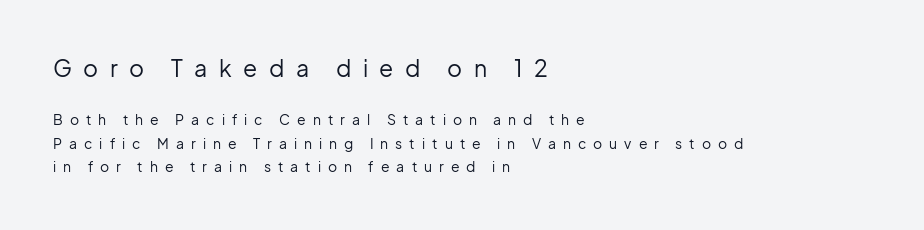
{"italic": "no", "bold": "no", "underline": "no", "align": "left", "line_spacing": "normal", "line_spacing_ratio": 1.68, "letter_spacing": "wide", "letter_spacing_em": 0.5, "larger_block": "first", "size_ratio": 1.64, "glyph_px": 23}
